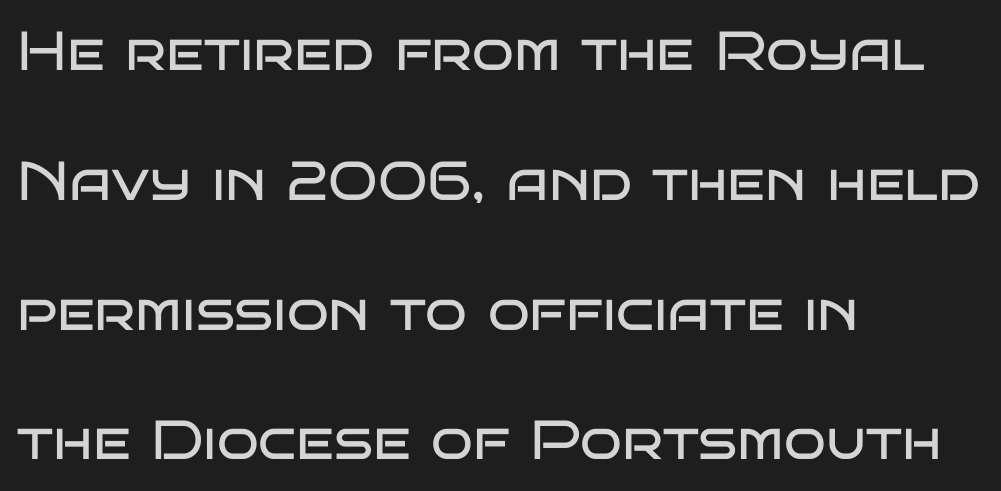
The space directly below the letters is spotless. What's the leading like? Stretched, with rows far apart. There is no visible air inserted between adjacent glyphs. Posture: straight, roman, zero tilt. Alignment: flush left. Looks like regular typesetting: each glyph gets only the width it needs.
